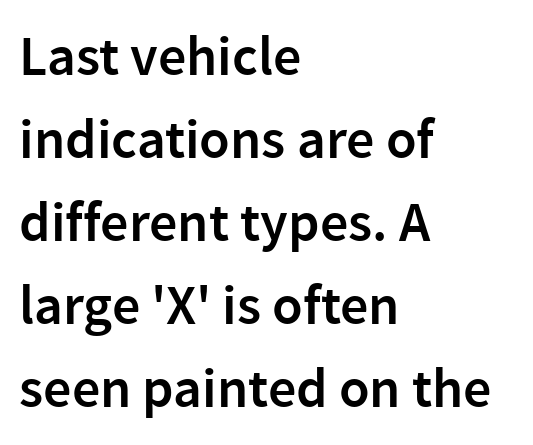
{"serif": "no", "italic": "no", "bold": "semi", "weight": "semibold", "width": "normal", "stroke_contrast": "low", "x_height": "medium", "monospaced": "no", "underline": "no", "align": "left", "line_spacing": "normal", "line_spacing_ratio": 1.48, "letter_spacing": "normal", "letter_spacing_em": 0.0, "glyph_px": 56}
